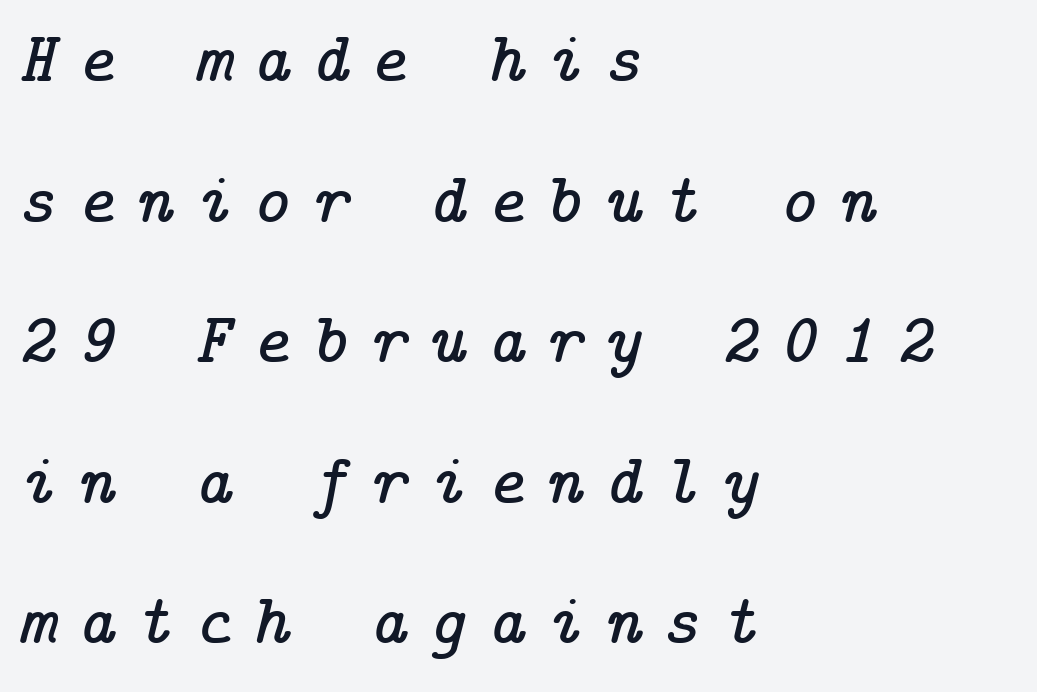
{"serif": "yes", "italic": "yes", "lean": "right", "slant_degrees": 14, "width": "normal", "stroke_contrast": "low", "x_height": "medium", "underline": "no", "align": "left", "line_spacing": "loose", "line_spacing_ratio": 1.98, "letter_spacing": "wide", "letter_spacing_em": 0.3, "glyph_px": 71}
